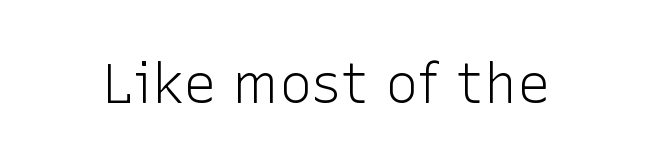
{"serif": "no", "italic": "no", "bold": "no", "weight": "light", "width": "normal", "stroke_contrast": "low", "x_height": "medium", "monospaced": "no", "underline": "no", "letter_spacing": "normal", "letter_spacing_em": 0.0, "glyph_px": 55}
